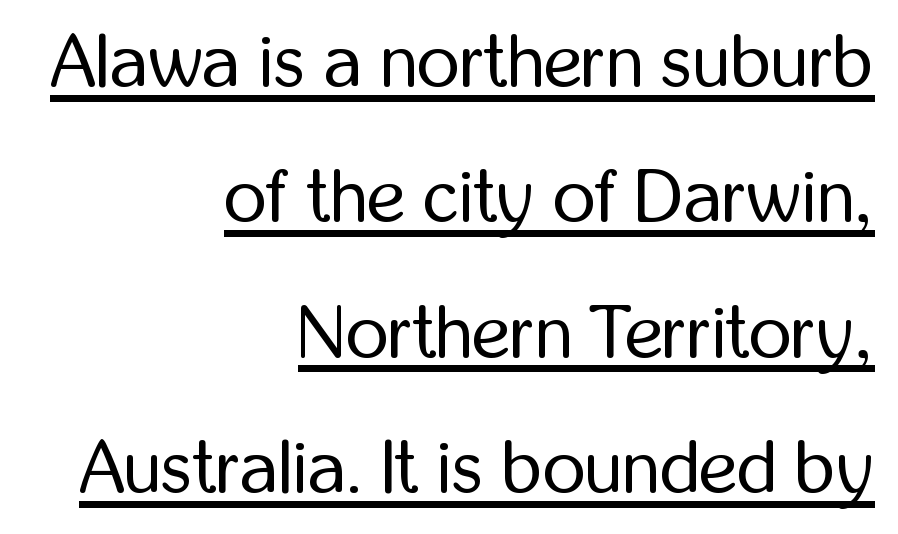
Q: Is the text bold? A: No.
Q: Is the text italic (slanted)? A: No, it is upright.
Q: Is the typeface a serif or a sans-serif typeface? A: Sans-serif.
Q: Is the text underlined? A: Yes.
Q: How is the paragraph aligned? A: Right-aligned.
Q: Is the spacing between letters normal or unusually wide? A: Normal.
Q: Width (condensed, normal, or wide)? A: Condensed.
Q: Stroke contrast? A: Low.
Q: x-height? A: Medium.
Q: Monospaced? A: No.
